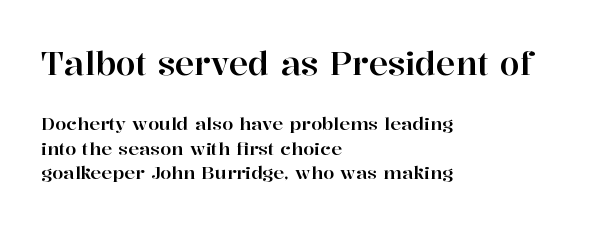
The image shows 32 px serif type, upright; set left-aligned, normal line spacing (1.38x), normal letter spacing, not underlined; the first (top) block is 1.78x larger; high stroke contrast and a medium x-height.
